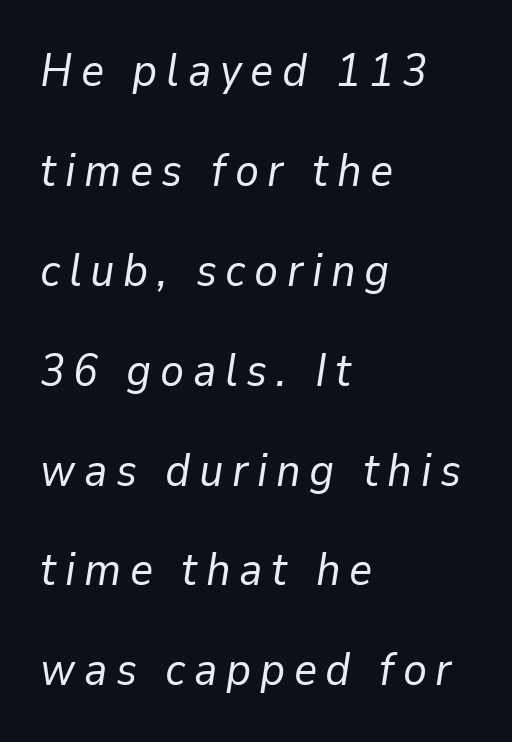
{"italic": "yes", "lean": "right", "slant_degrees": 9, "bold": "no", "weight": "regular", "width": "normal", "stroke_contrast": "low", "x_height": "medium", "monospaced": "no", "underline": "no", "align": "left", "line_spacing": "loose", "line_spacing_ratio": 2.22, "glyph_px": 45}
